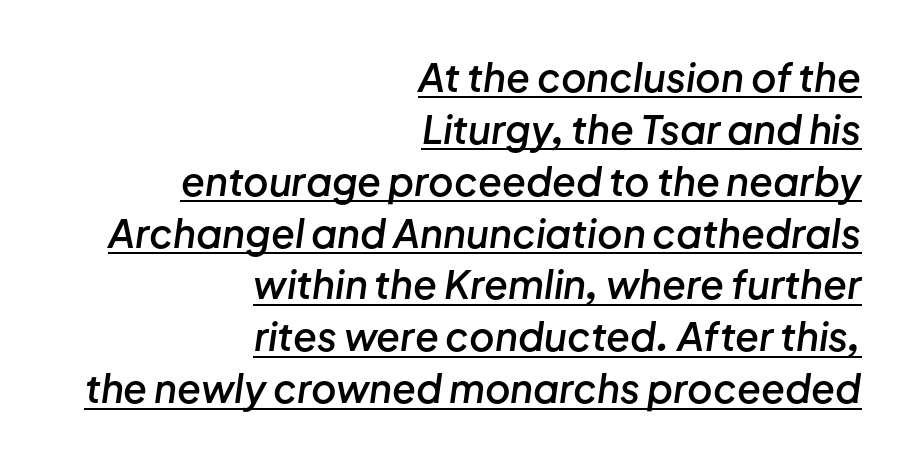
Quick note: italic. A fair bit of extra ink — the face is semibold, not bold. Here the designer chose a conventional face with non-uniform glyph widths. The lines are quadded right. Reading down the column, the eye jumps a familiar distance to each next line.
